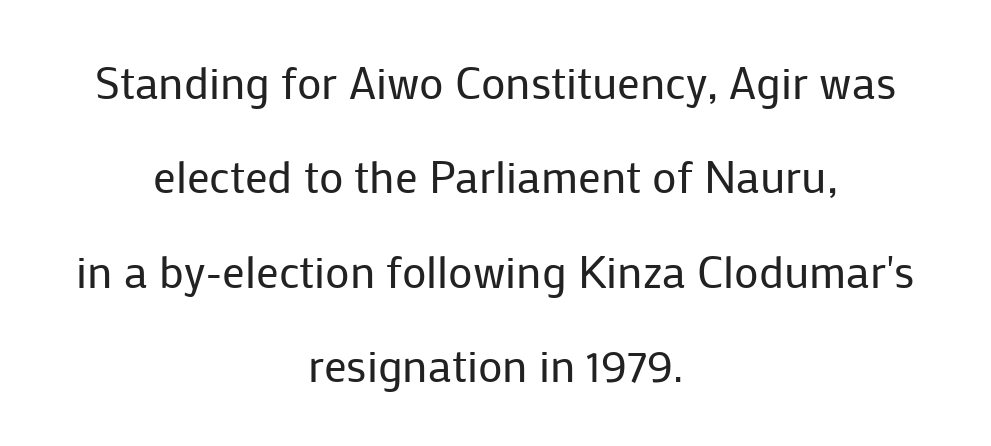
Q: Is the text bold? A: No.
Q: Is the text italic (slanted)? A: No, it is upright.
Q: Is the typeface a serif or a sans-serif typeface? A: Sans-serif.
Q: Is the text underlined? A: No.
Q: How is the paragraph aligned? A: Centered.
Q: Is the spacing between letters normal or unusually wide? A: Normal.
Q: Is the spacing between lines tight, normal or loose? A: Loose.
Q: Width (condensed, normal, or wide)? A: Normal.
Q: Stroke contrast? A: Low.
Q: x-height? A: Medium.
Q: Monospaced? A: No.
